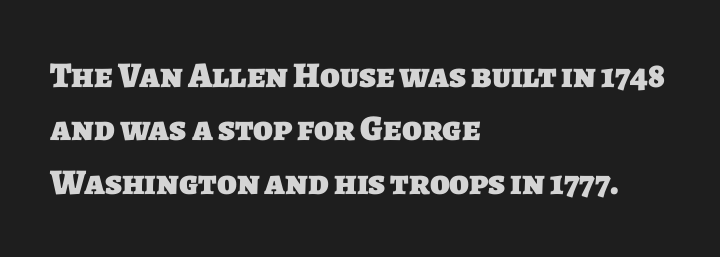
Q: Is the text bold? A: Yes.
Q: Is the typeface a serif or a sans-serif typeface? A: Sans-serif.
Q: Is the text underlined? A: No.
Q: How is the paragraph aligned? A: Left-aligned.
Q: Is the spacing between letters normal or unusually wide? A: Normal.
Q: Is the spacing between lines tight, normal or loose? A: Normal.
Q: Width (condensed, normal, or wide)? A: Normal.
Q: Stroke contrast? A: Low.
Q: x-height? A: Large.
Q: Monospaced? A: No.
